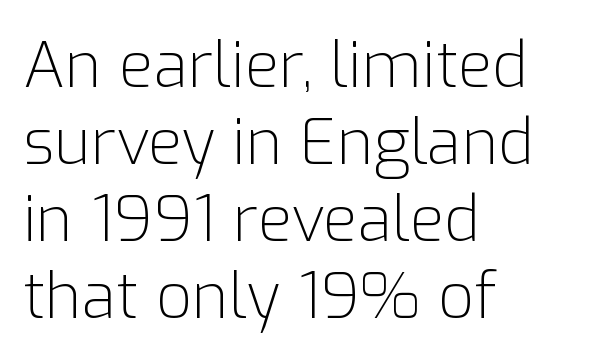
The image shows 63 px light sans-serif type, upright; set left-aligned, line spacing 1.22x, normal letter spacing, not underlined; low stroke contrast and a medium x-height.
